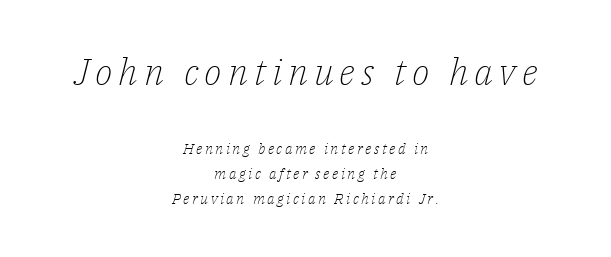
Q: Is the text bold? A: No.
Q: Is the text italic (slanted)? A: Yes, it leans right by about 14 degrees.
Q: Is the typeface a serif or a sans-serif typeface? A: Serif.
Q: Is the text underlined? A: No.
Q: How is the paragraph aligned? A: Centered.
Q: Is the spacing between lines tight, normal or loose? A: Normal.
Q: Which block of text is set in a larger size, the first (top) or the second (bottom)? A: The first (top) one.
Q: Width (condensed, normal, or wide)? A: Normal.
Q: Stroke contrast? A: Low.
Q: x-height? A: Medium.
Q: Monospaced? A: No.
